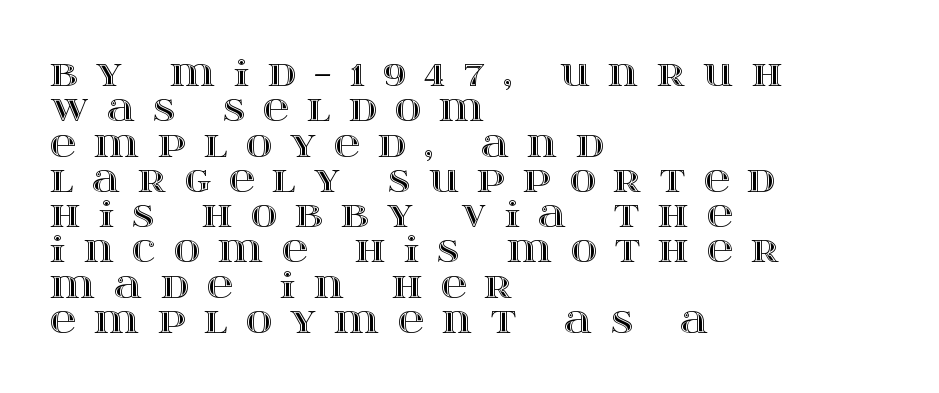
{"italic": "no", "width": "wide", "x_height": "large", "monospaced": "no", "underline": "no", "align": "left", "line_spacing": "tight", "line_spacing_ratio": 0.98, "letter_spacing": "wide", "letter_spacing_em": 0.5, "glyph_px": 36}
